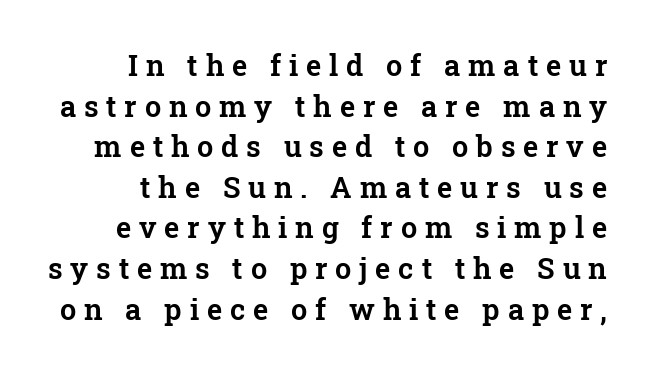
The image shows 29 px serif type, upright; set normal line spacing (1.4x), unusually wide letter spacing (+0.27 em), not underlined; low stroke contrast and a medium x-height.
